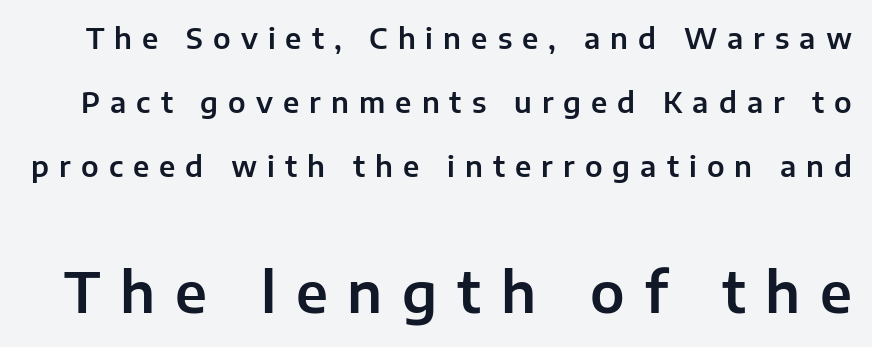
Q: Is the text italic (slanted)? A: No, it is upright.
Q: Is the typeface a serif or a sans-serif typeface? A: Sans-serif.
Q: Is the text underlined? A: No.
Q: Is the spacing between letters normal or unusually wide? A: Unusually wide.
Q: Is the spacing between lines tight, normal or loose? A: Loose.
Q: Which block of text is set in a larger size, the first (top) or the second (bottom)? A: The second (bottom) one.
Q: Width (condensed, normal, or wide)? A: Normal.
Q: Stroke contrast? A: Low.
Q: x-height? A: Medium.
Q: Monospaced? A: No.
